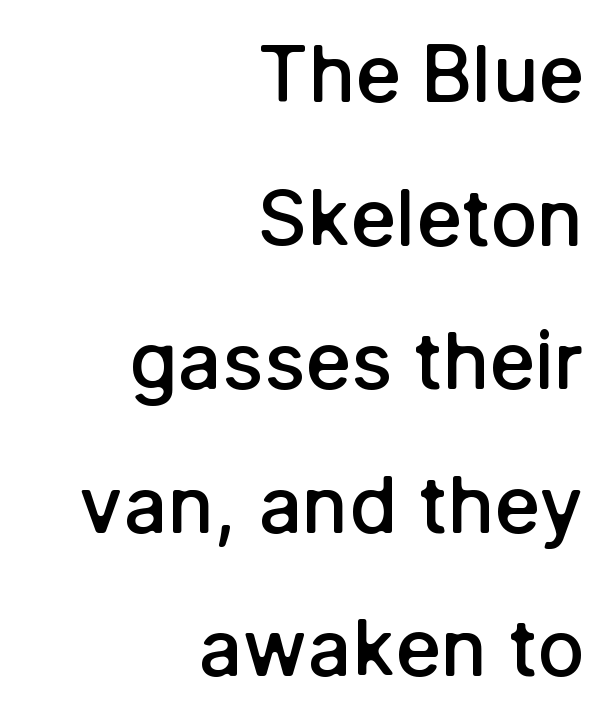
The space beneath each line is pristine and unruled. Stems and bowls a touch heavier than normal — semibold. Posture: upright roman. Each letter keeps its own natural width here, so spacing adapts to shape.
